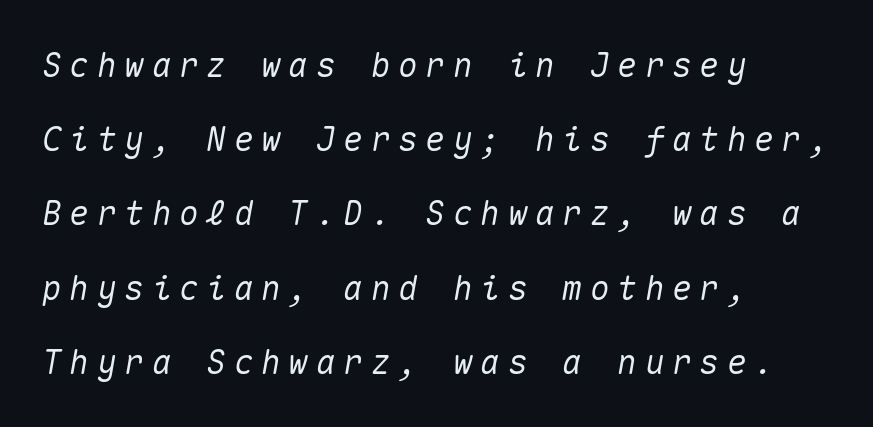
{"italic": "yes", "lean": "right", "slant_degrees": 10, "width": "normal", "stroke_contrast": "medium", "x_height": "medium", "monospaced": "yes", "underline": "no", "align": "left", "line_spacing": "loose", "line_spacing_ratio": 2.25, "letter_spacing": "wide", "letter_spacing_em": 0.23, "glyph_px": 33}
